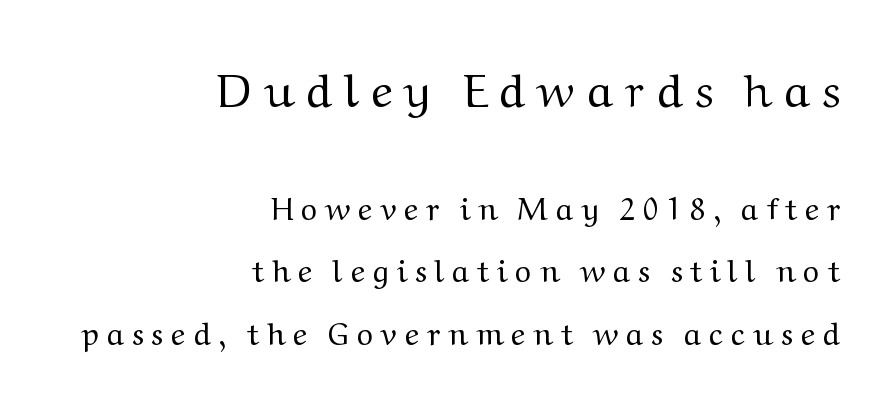
The image shows 47 px regular-weight, wide serif type, upright; set right-aligned, loose line spacing (2.02x), unusually wide letter spacing (+0.26 em), not underlined; the first (top) block is 1.52x larger; medium stroke contrast and a medium x-height.
